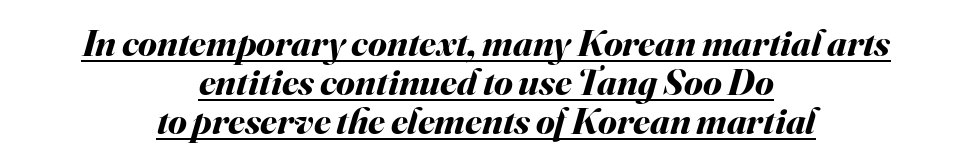
Q: Is the text bold? A: Yes.
Q: Is the text italic (slanted)? A: Yes, it leans right by about 16 degrees.
Q: Is the text underlined? A: Yes.
Q: How is the paragraph aligned? A: Centered.
Q: Is the spacing between letters normal or unusually wide? A: Normal.
Q: Is the spacing between lines tight, normal or loose? A: Tight.
Q: Width (condensed, normal, or wide)? A: Normal.
Q: Stroke contrast? A: Medium.
Q: x-height? A: Small.
Q: Monospaced? A: No.
